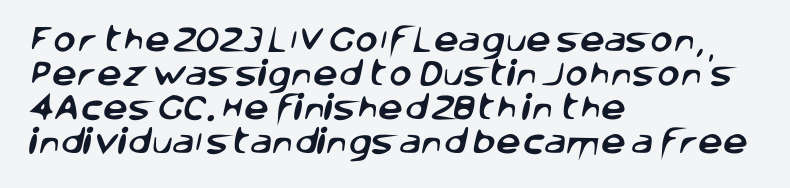
The image shows 28 px sans-serif type; set left-aligned, line spacing 1.22x, normal letter spacing, not underlined; low stroke contrast and a large x-height.
